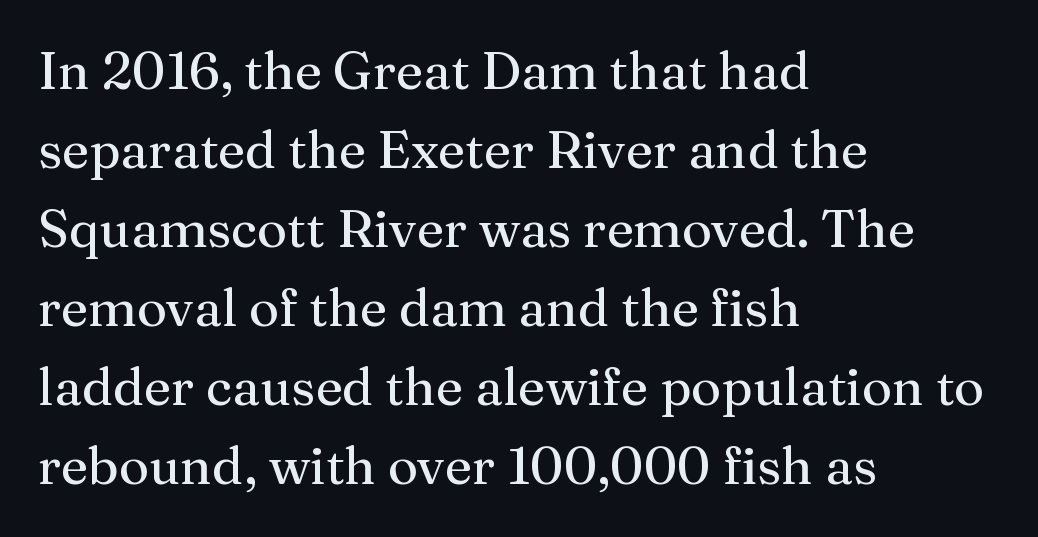
{"serif": "yes", "italic": "no", "width": "normal", "stroke_contrast": "medium", "x_height": "medium", "monospaced": "no", "underline": "no", "align": "left", "line_spacing": "normal", "line_spacing_ratio": 1.52, "letter_spacing": "normal", "letter_spacing_em": 0.0, "glyph_px": 52}
